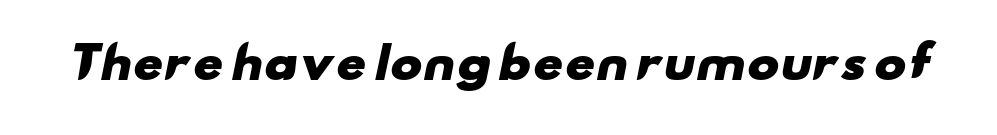
Q: Is the text bold? A: Yes.
Q: Is the typeface a serif or a sans-serif typeface? A: Sans-serif.
Q: Is the text underlined? A: No.
Q: Is the spacing between letters normal or unusually wide? A: Normal.
Q: Width (condensed, normal, or wide)? A: Wide.
Q: Stroke contrast? A: Low.
Q: x-height? A: Small.
Q: Monospaced? A: No.
